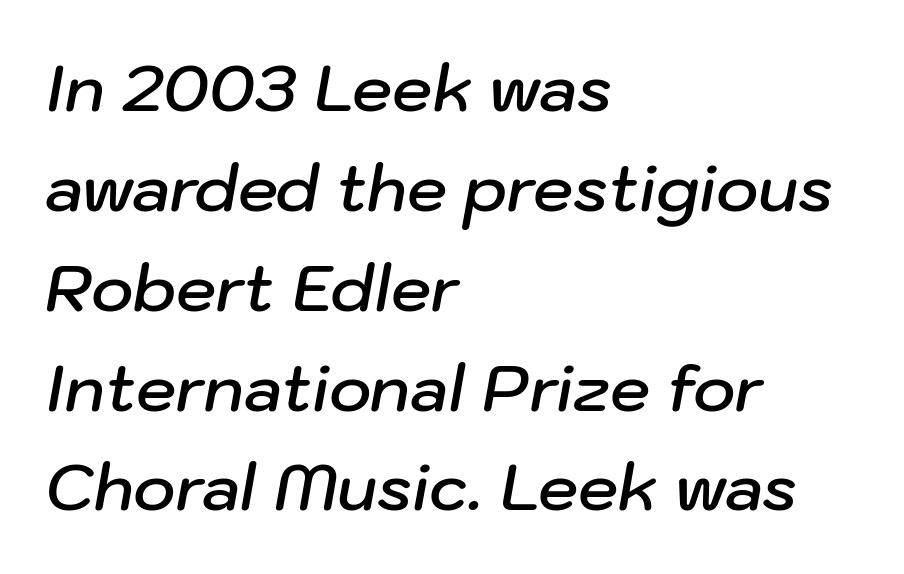
The image shows 64 px semibold type, italic (leaning right); set left-aligned, normal line spacing (1.56x), normal letter spacing, not underlined; low stroke contrast and a medium x-height.
